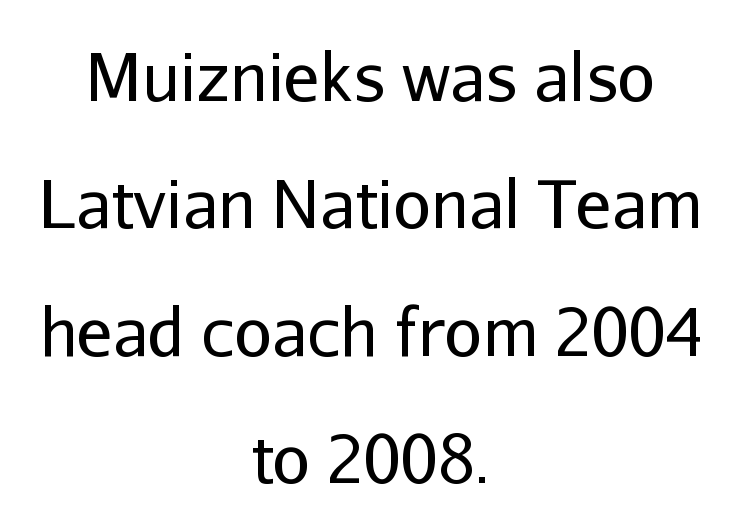
Q: Is the text bold? A: No.
Q: Is the text italic (slanted)? A: No, it is upright.
Q: Is the typeface a serif or a sans-serif typeface? A: Sans-serif.
Q: Is the text underlined? A: No.
Q: How is the paragraph aligned? A: Centered.
Q: Is the spacing between letters normal or unusually wide? A: Normal.
Q: Is the spacing between lines tight, normal or loose? A: Loose.
Q: Width (condensed, normal, or wide)? A: Normal.
Q: Stroke contrast? A: Low.
Q: x-height? A: Medium.
Q: Monospaced? A: No.
